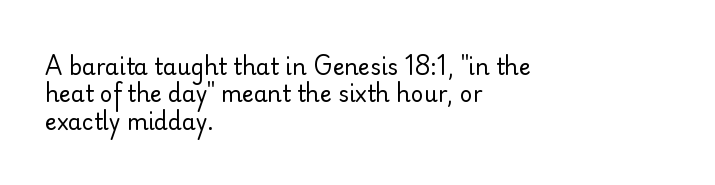
{"italic": "no", "bold": "no", "underline": "no", "align": "left", "line_spacing_ratio": 1.24, "letter_spacing": "normal", "letter_spacing_em": 0.0, "glyph_px": 22}
